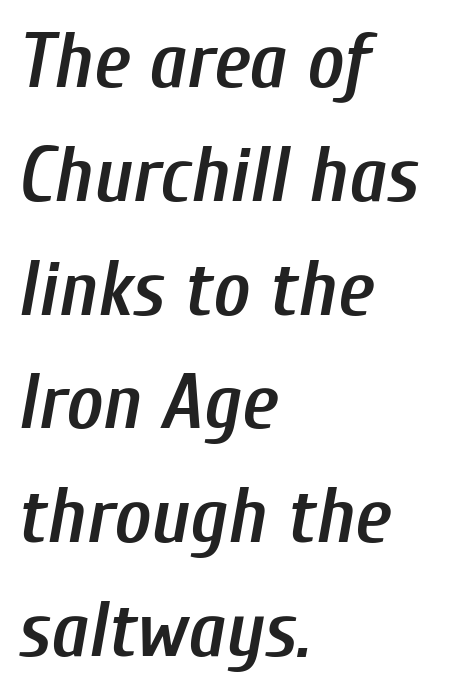
Q: Is the text bold? A: Semi-bold.
Q: Is the text italic (slanted)? A: Yes, it leans right by about 10 degrees.
Q: Is the text underlined? A: No.
Q: How is the paragraph aligned? A: Left-aligned.
Q: Is the spacing between letters normal or unusually wide? A: Normal.
Q: Is the spacing between lines tight, normal or loose? A: Normal.
Q: Width (condensed, normal, or wide)? A: Condensed.
Q: Stroke contrast? A: Low.
Q: x-height? A: Medium.
Q: Monospaced? A: No.
